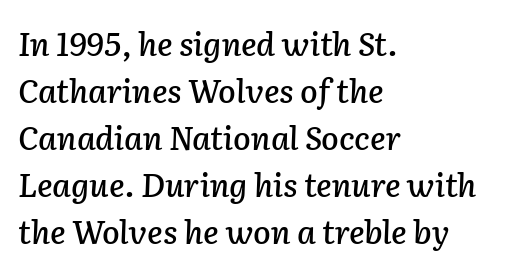
The gaps between neighbouring characters are ordinary and unremarkable. Line starts are locked; line ends wander. Do the characters align in a grid? No, the font is proportional. The passage shown leans; its letterforms are oblique. Normally led — the rows are evenly, conventionally spaced.
